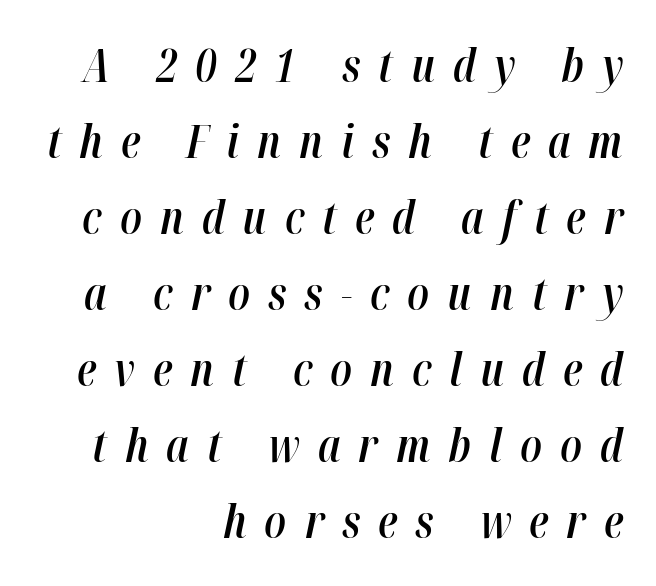
{"italic": "yes", "lean": "right", "slant_degrees": 12, "bold": "semi", "weight": "semibold", "width": "condensed", "stroke_contrast": "high", "x_height": "medium", "monospaced": "no", "underline": "no", "align": "right", "line_spacing": "normal", "line_spacing_ratio": 1.69, "letter_spacing": "wide", "letter_spacing_em": 0.4, "glyph_px": 45}
